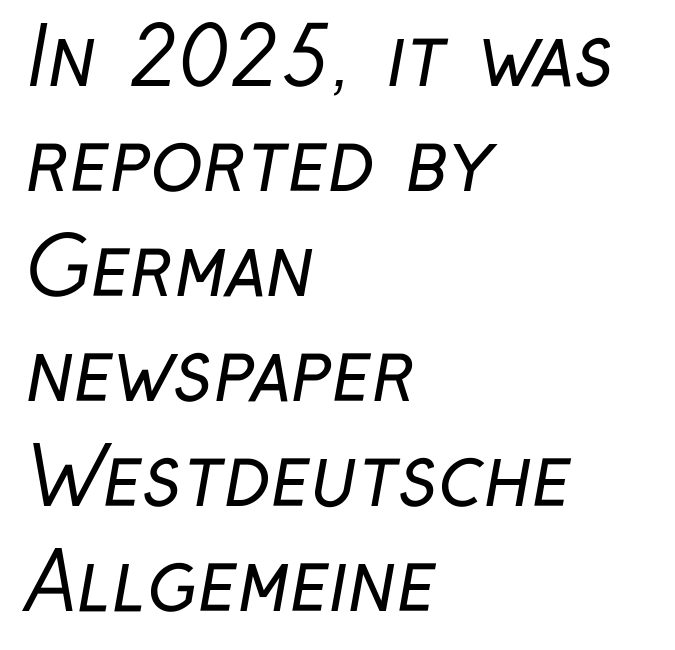
The image shows 79 px regular-weight, condensed sans-serif type; set left-aligned, normal line spacing (1.33x), normal letter spacing, not underlined; low stroke contrast and a medium x-height.
